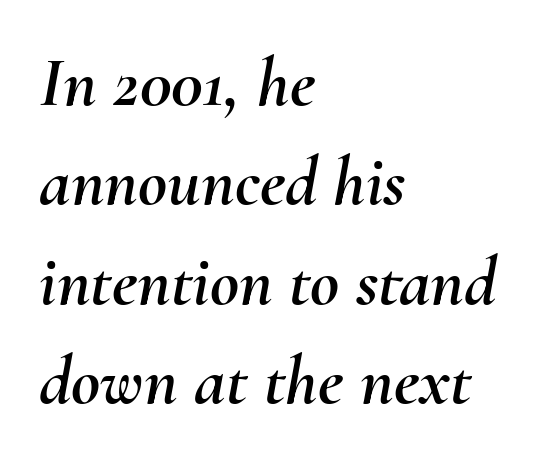
{"italic": "yes", "lean": "right", "slant_degrees": 10, "width": "normal", "stroke_contrast": "medium", "x_height": "small", "monospaced": "no", "underline": "no", "align": "left", "line_spacing": "normal", "line_spacing_ratio": 1.4, "letter_spacing": "normal", "letter_spacing_em": 0.0, "glyph_px": 71}
